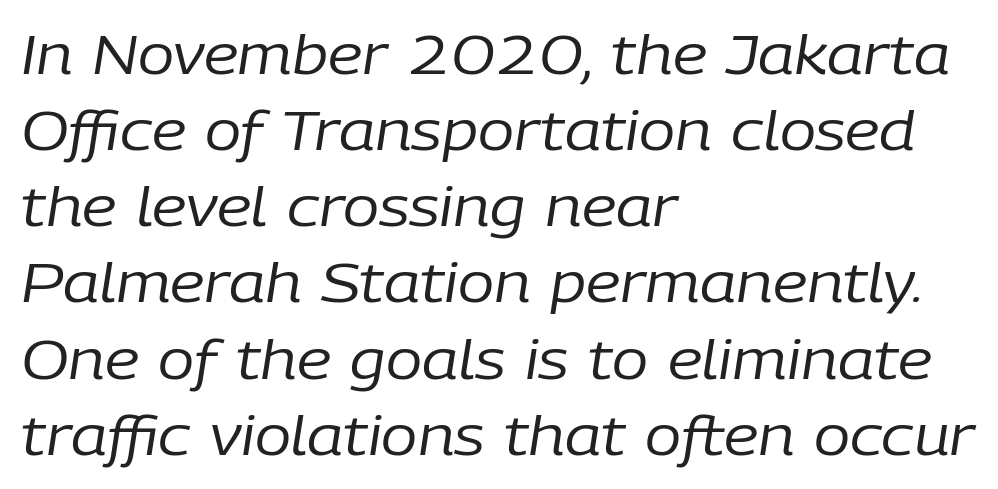
Q: Is the text bold? A: No.
Q: Is the text italic (slanted)? A: Yes, it leans right by about 9 degrees.
Q: Is the text underlined? A: No.
Q: How is the paragraph aligned? A: Left-aligned.
Q: Is the spacing between letters normal or unusually wide? A: Normal.
Q: Is the spacing between lines tight, normal or loose? A: Normal.
Q: Width (condensed, normal, or wide)? A: Normal.
Q: Stroke contrast? A: Low.
Q: x-height? A: Medium.
Q: Monospaced? A: No.
